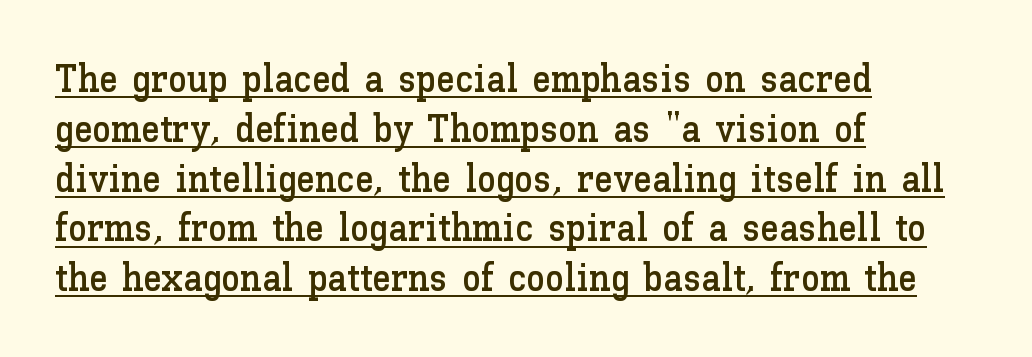
The image shows 38 px text type, upright; set left-aligned, normal line spacing (1.31x), normal letter spacing, underlined; low stroke contrast and a medium x-height.
